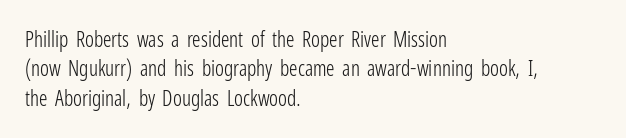
{"italic": "no", "bold": "no", "underline": "no", "align": "left", "line_spacing": "normal", "line_spacing_ratio": 1.4, "letter_spacing": "normal", "letter_spacing_em": 0.0, "glyph_px": 21}
